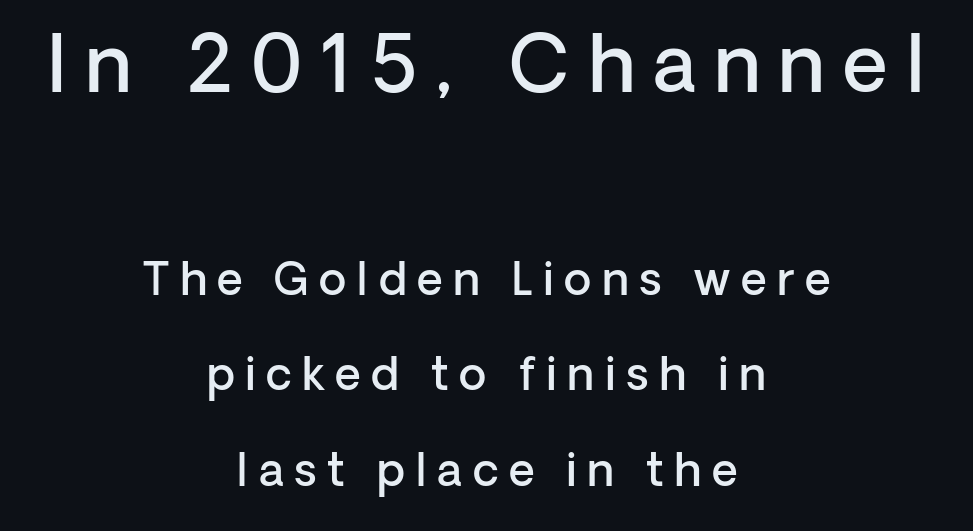
The image shows 78 px semibold sans-serif type, upright; set centered, loose line spacing (2.12x), unusually wide letter spacing (+0.23 em), not underlined; the first (top) block is 1.73x larger; low stroke contrast and a medium x-height.
